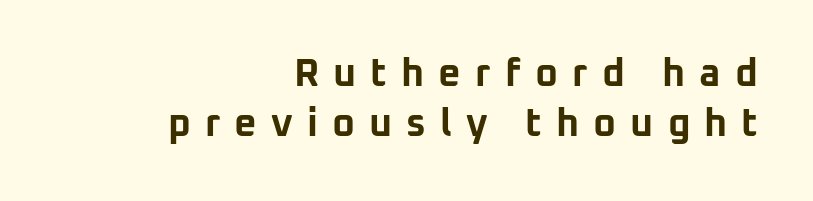
{"serif": "no", "italic": "no", "bold": "yes", "weight": "bold", "width": "normal", "stroke_contrast": "low", "x_height": "medium", "monospaced": "no", "underline": "no", "align": "right", "line_spacing": "normal", "line_spacing_ratio": 1.29, "letter_spacing": "wide", "letter_spacing_em": 0.36, "glyph_px": 39}
